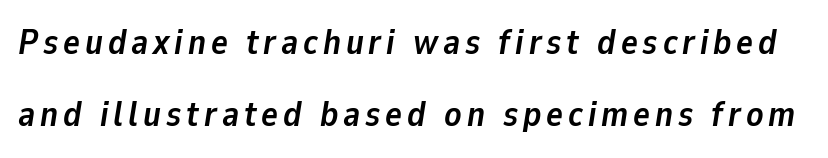
{"italic": "yes", "lean": "right", "slant_degrees": 9, "bold": "yes", "weight": "semibold", "width": "normal", "stroke_contrast": "low", "x_height": "medium", "monospaced": "no", "underline": "no", "line_spacing": "loose", "line_spacing_ratio": 2.07, "glyph_px": 35}
